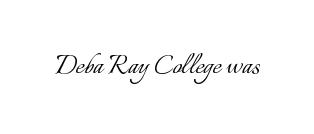
The image shows 33 px light type; set normal letter spacing, not underlined; low stroke contrast and a small x-height.
